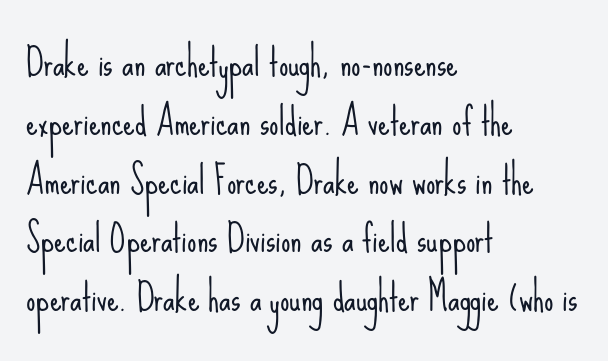
Q: Is the text bold? A: No.
Q: Is the text italic (slanted)? A: No, it is upright.
Q: Is the typeface a serif or a sans-serif typeface? A: Sans-serif.
Q: Is the text underlined? A: No.
Q: How is the paragraph aligned? A: Left-aligned.
Q: Is the spacing between letters normal or unusually wide? A: Normal.
Q: Is the spacing between lines tight, normal or loose? A: Normal.
Q: Width (condensed, normal, or wide)? A: Condensed.
Q: Stroke contrast? A: Low.
Q: x-height? A: Small.
Q: Monospaced? A: No.
